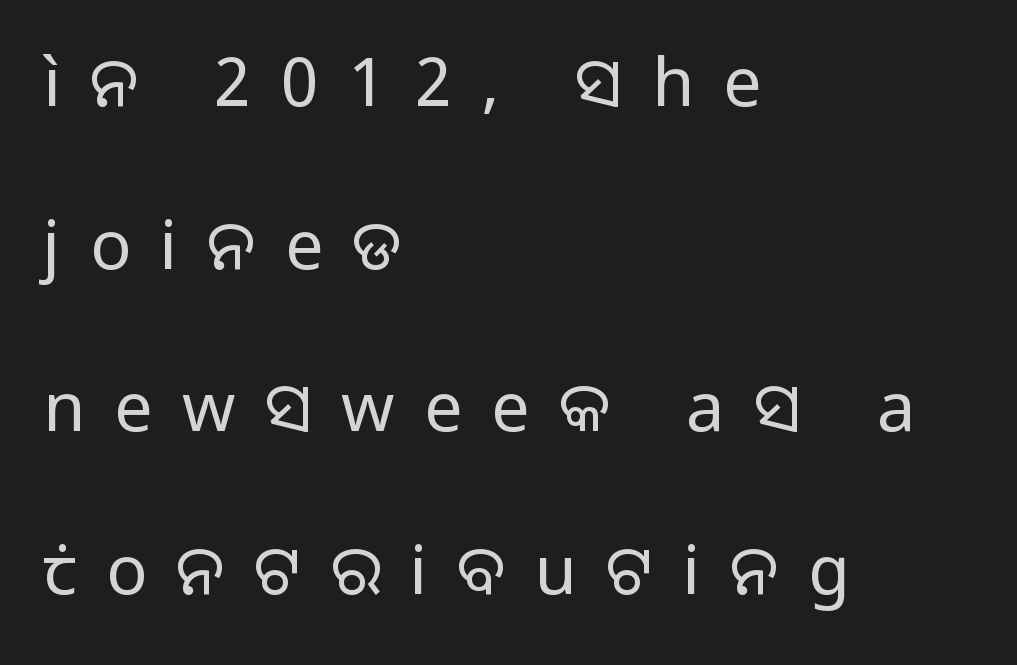
The passage shown is not bold in any degree. Posture: upright roman. In terms of letterform style, serifs are entirely absent. This sample has the flowing, uneven cadence of proportional lettering.
